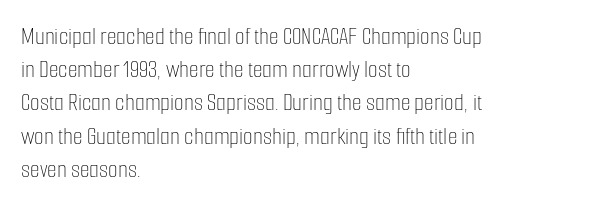
Q: Is the text bold? A: No.
Q: Is the text italic (slanted)? A: No, it is upright.
Q: Is the text underlined? A: No.
Q: How is the paragraph aligned? A: Left-aligned.
Q: Is the spacing between letters normal or unusually wide? A: Normal.
Q: Is the spacing between lines tight, normal or loose? A: Normal.
